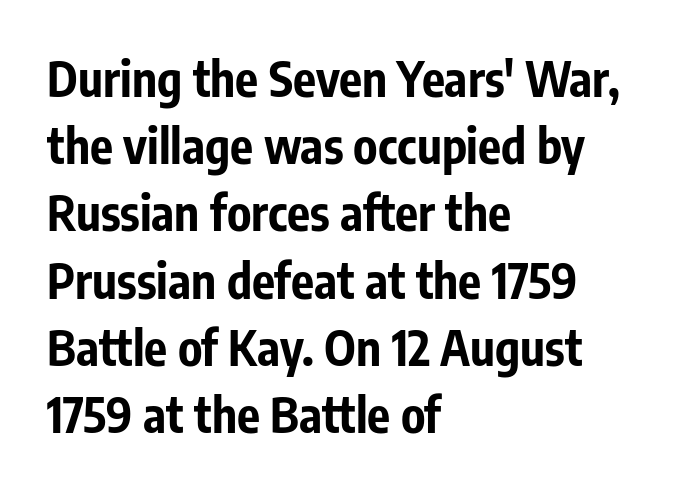
Q: Is the text bold? A: Yes.
Q: Is the text italic (slanted)? A: No, it is upright.
Q: Is the typeface a serif or a sans-serif typeface? A: Sans-serif.
Q: Is the text underlined? A: No.
Q: How is the paragraph aligned? A: Left-aligned.
Q: Is the spacing between letters normal or unusually wide? A: Normal.
Q: Is the spacing between lines tight, normal or loose? A: Normal.
Q: Width (condensed, normal, or wide)? A: Condensed.
Q: Stroke contrast? A: Low.
Q: x-height? A: Medium.
Q: Monospaced? A: No.
